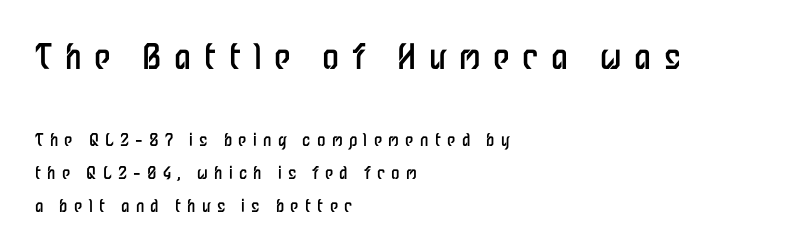
Between one letter and the next there's a generous, obvious gap. A great deal of white space separates one row of letters from the next. A bare baseline throughout the passage. The designer went with a sans here, leaving each stem footless.
